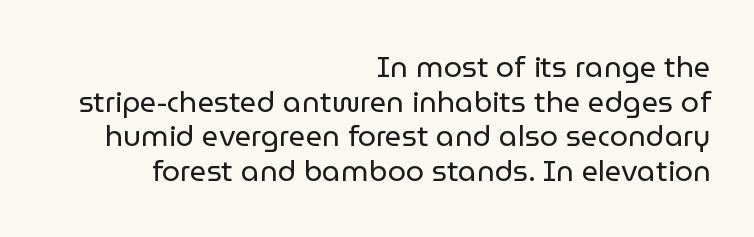
Q: Is the text bold? A: No.
Q: Is the text italic (slanted)? A: No, it is upright.
Q: Is the typeface a serif or a sans-serif typeface? A: Sans-serif.
Q: Is the text underlined? A: No.
Q: How is the paragraph aligned? A: Right-aligned.
Q: Is the spacing between letters normal or unusually wide? A: Normal.
Q: Width (condensed, normal, or wide)? A: Normal.
Q: Stroke contrast? A: Low.
Q: x-height? A: Medium.
Q: Monospaced? A: No.
